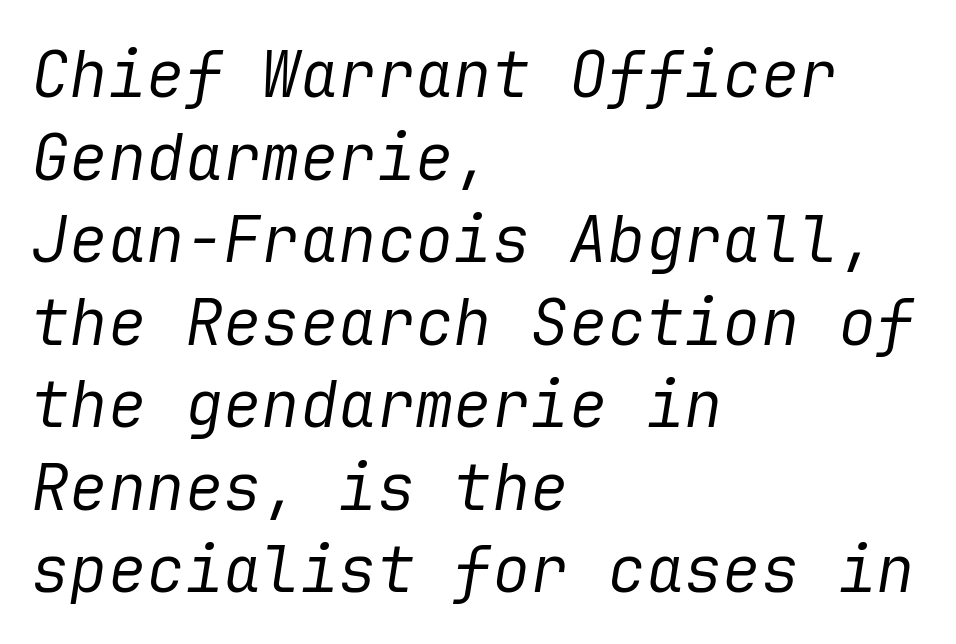
A clean baseline with only descenders dipping below it. The lines sit at an ordinary, default distance from one another. Observe the lean: these are italic letterforms. Ink coverage per letter is moderate at most. The horizontal fit of the characters is conventional and even. The paragraph shown leans on its left margin.
